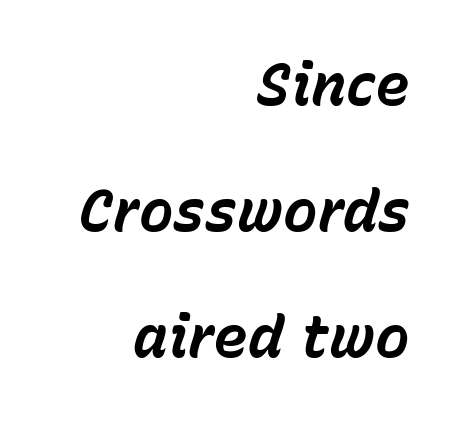
{"italic": "yes", "lean": "right", "slant_degrees": 15, "bold": "yes", "weight": "bold", "width": "normal", "stroke_contrast": "low", "x_height": "medium", "monospaced": "no", "underline": "no", "align": "right", "line_spacing": "loose", "line_spacing_ratio": 2.17, "letter_spacing": "normal", "letter_spacing_em": 0.0, "glyph_px": 58}
